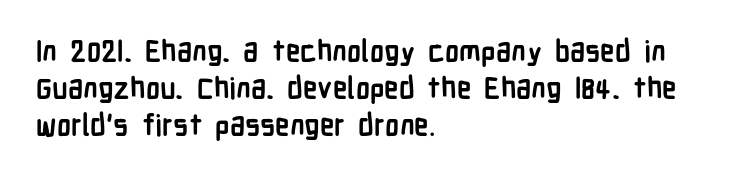
Q: Is the text bold? A: Yes.
Q: Is the text italic (slanted)? A: No, it is upright.
Q: Is the typeface a serif or a sans-serif typeface? A: Sans-serif.
Q: Is the text underlined? A: No.
Q: How is the paragraph aligned? A: Left-aligned.
Q: Is the spacing between letters normal or unusually wide? A: Normal.
Q: Is the spacing between lines tight, normal or loose? A: Normal.
Q: Width (condensed, normal, or wide)? A: Condensed.
Q: Stroke contrast? A: Low.
Q: x-height? A: Medium.
Q: Monospaced? A: No.
